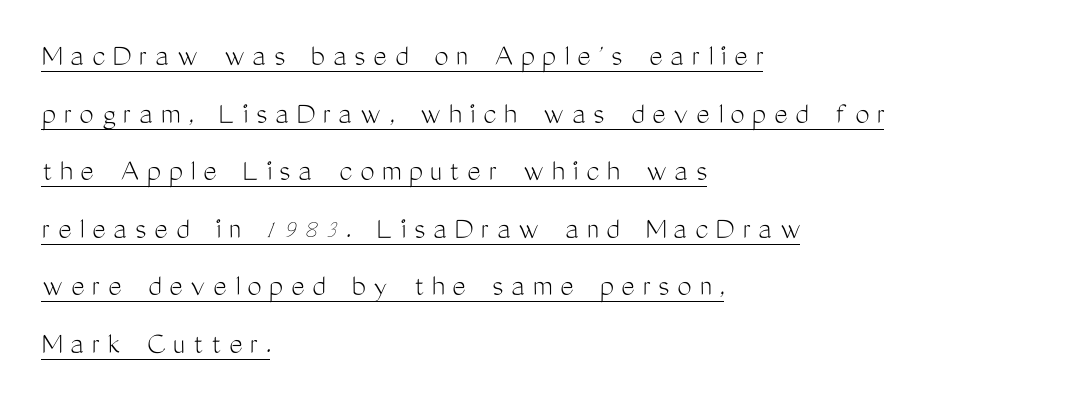
{"serif": "no", "italic": "no", "bold": "no", "weight": "light", "width": "condensed", "stroke_contrast": "medium", "x_height": "medium", "monospaced": "no", "underline": "yes", "align": "left", "line_spacing_ratio": 1.8, "letter_spacing": "wide", "letter_spacing_em": 0.24, "glyph_px": 32}
